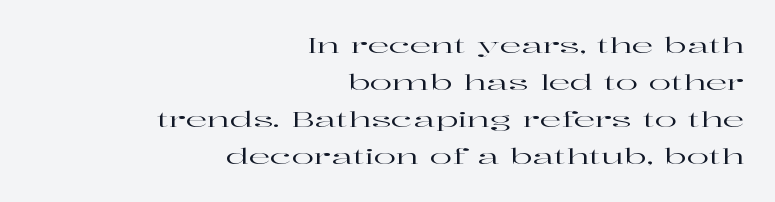
The image shows 21 px text type, upright; set right-aligned, line spacing 1.76x, normal letter spacing, not underlined.
